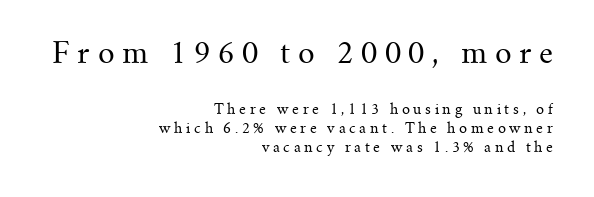
{"serif": "yes", "italic": "no", "bold": "no", "weight": "regular", "width": "normal", "stroke_contrast": "medium", "x_height": "small", "monospaced": "no", "underline": "no", "align": "right", "line_spacing": "normal", "line_spacing_ratio": 1.34, "letter_spacing": "wide", "letter_spacing_em": 0.26, "larger_block": "first", "size_ratio": 2.07, "glyph_px": 29}
